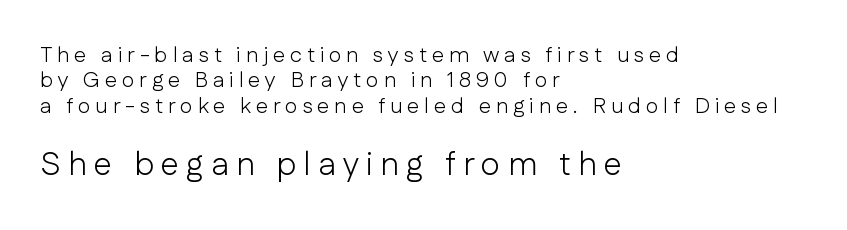
{"serif": "no", "italic": "no", "bold": "no", "weight": "light", "width": "normal", "stroke_contrast": "low", "x_height": "medium", "monospaced": "no", "underline": "no", "align": "left", "line_spacing": "tight", "line_spacing_ratio": 1.15, "letter_spacing": "wide", "letter_spacing_em": 0.22, "larger_block": "second", "size_ratio": 1.5, "glyph_px": 33}
